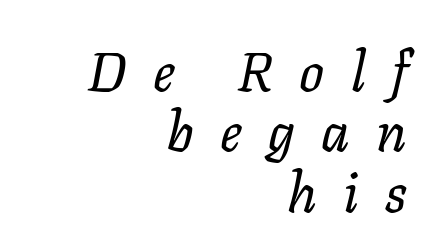
{"italic": "yes", "lean": "right", "slant_degrees": 11, "bold": "no", "weight": "regular", "width": "normal", "stroke_contrast": "low", "x_height": "medium", "monospaced": "no", "underline": "no", "align": "right", "line_spacing": "tight", "line_spacing_ratio": 1.1, "letter_spacing": "wide", "letter_spacing_em": 0.48, "glyph_px": 55}
